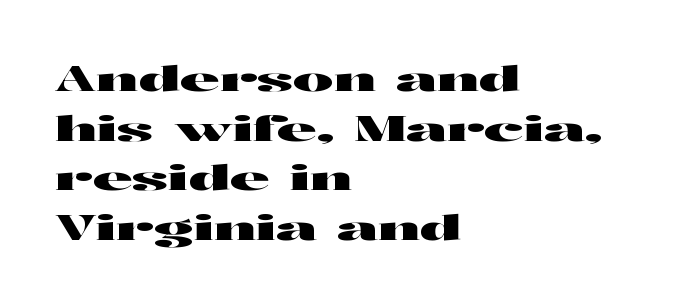
Reading down the block, your eye returns to a fixed left position each line. Character widths vary here, with narrow letters taking less room than wide ones. Tall strokes in this sample are plumb rather than angled. Tracking here is standard; glyphs follow each other at the usual distance. Plain, unruled lines of type. Note: no serifs on the glyphs.
